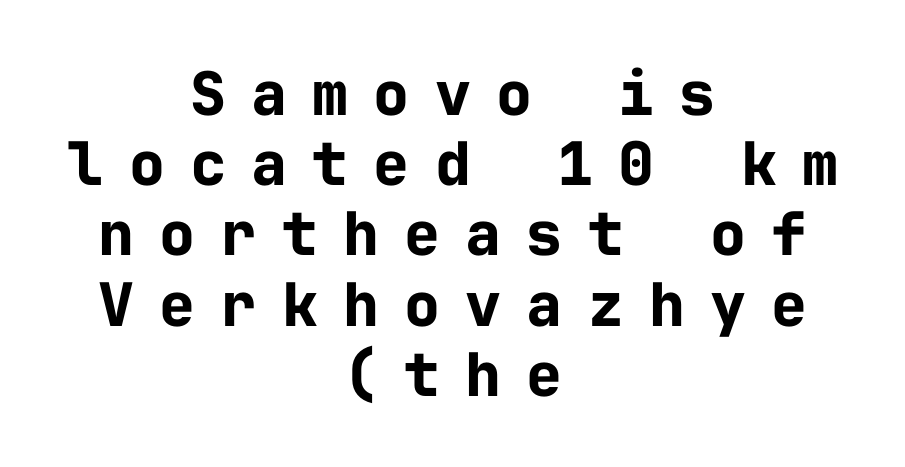
{"serif": "no", "italic": "no", "bold": "yes", "weight": "bold", "width": "normal", "stroke_contrast": "low", "x_height": "medium", "monospaced": "yes", "underline": "no", "align": "center", "line_spacing_ratio": 1.17, "letter_spacing": "wide", "letter_spacing_em": 0.42, "glyph_px": 60}
